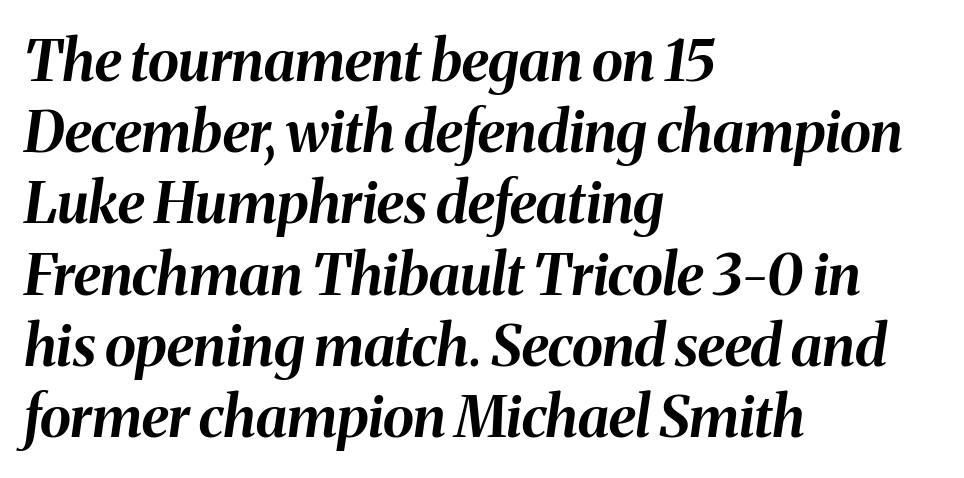
Q: Is the text bold? A: Yes.
Q: Is the text italic (slanted)? A: Yes, it leans right by about 8 degrees.
Q: Is the text underlined? A: No.
Q: How is the paragraph aligned? A: Left-aligned.
Q: Is the spacing between letters normal or unusually wide? A: Normal.
Q: Is the spacing between lines tight, normal or loose? A: Normal.
Q: Width (condensed, normal, or wide)? A: Normal.
Q: Stroke contrast? A: Medium.
Q: x-height? A: Medium.
Q: Monospaced? A: No.
